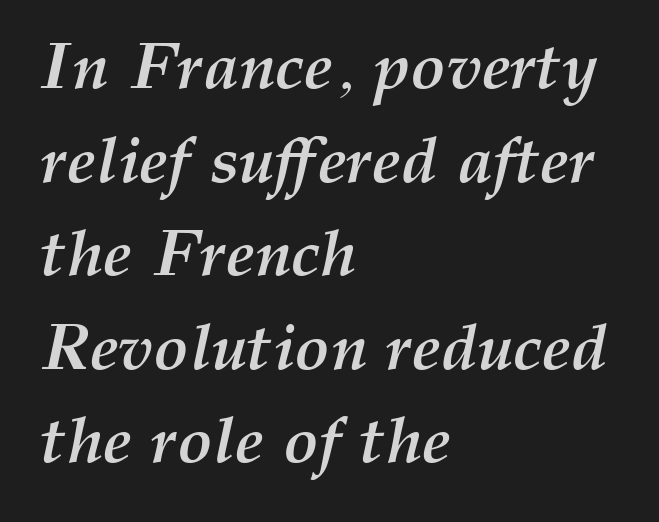
The image shows 65 px semibold type, italic (leaning right); set left-aligned, normal line spacing (1.44x), normal letter spacing, not underlined; medium stroke contrast and a medium x-height.
